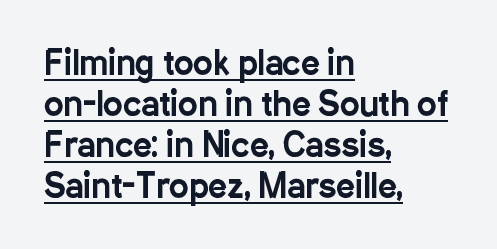
Q: Is the text italic (slanted)? A: No, it is upright.
Q: Is the typeface a serif or a sans-serif typeface? A: Sans-serif.
Q: Is the text underlined? A: Yes.
Q: How is the paragraph aligned? A: Left-aligned.
Q: Is the spacing between letters normal or unusually wide? A: Normal.
Q: Width (condensed, normal, or wide)? A: Condensed.
Q: Stroke contrast? A: Low.
Q: x-height? A: Medium.
Q: Monospaced? A: No.
